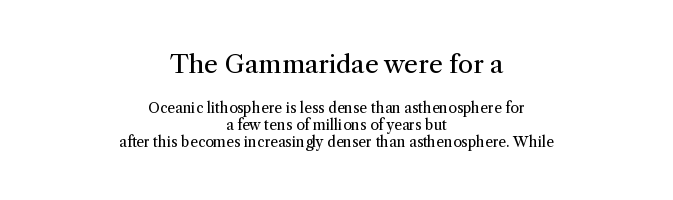
Weight: regular or lighter. Which of the two is more prominent by size? The first, at the top. The space beneath each line is pristine and unruled. The passage is arranged like a title page — every line centered.
